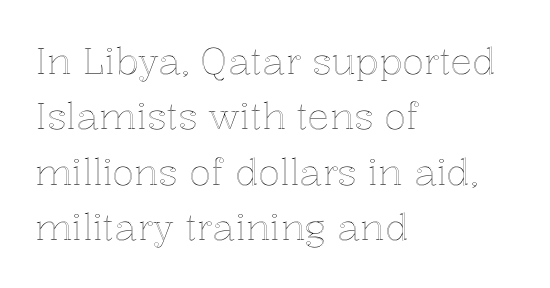
Q: Is the text italic (slanted)? A: No, it is upright.
Q: Is the text underlined? A: No.
Q: How is the paragraph aligned? A: Left-aligned.
Q: Is the spacing between letters normal or unusually wide? A: Normal.
Q: Is the spacing between lines tight, normal or loose? A: Normal.
Q: Width (condensed, normal, or wide)? A: Normal.
Q: x-height? A: Medium.
Q: Monospaced? A: No.
